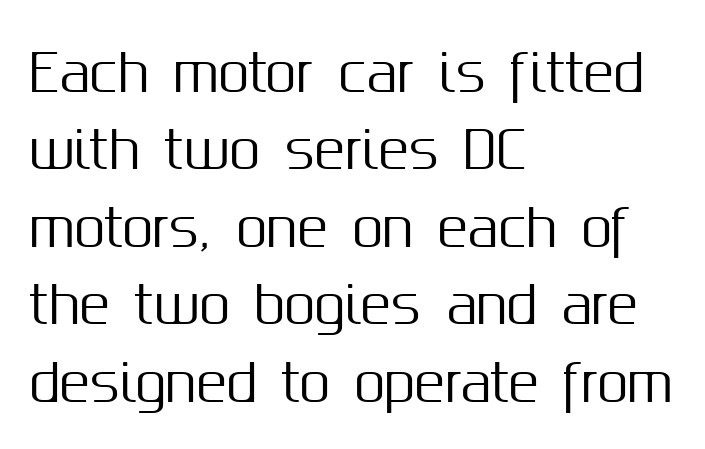
{"serif": "no", "italic": "no", "width": "normal", "stroke_contrast": "medium", "x_height": "medium", "monospaced": "no", "underline": "no", "align": "left", "line_spacing": "normal", "line_spacing_ratio": 1.55, "letter_spacing": "normal", "letter_spacing_em": 0.0, "glyph_px": 50}
